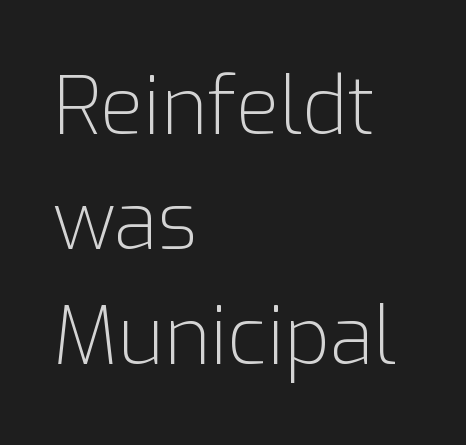
The image shows 80 px light sans-serif type, upright; set left-aligned, normal line spacing (1.44x), normal letter spacing, not underlined; low stroke contrast and a medium x-height.
